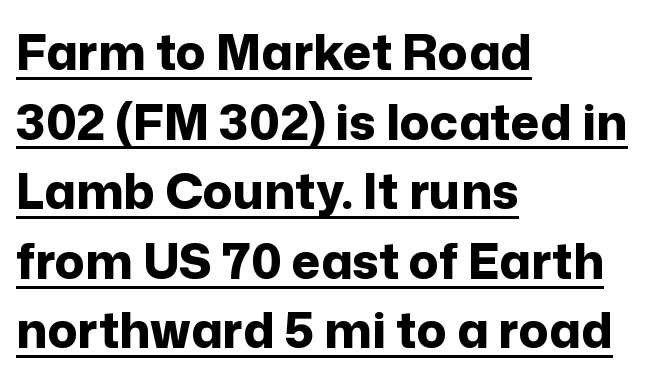
Weight: bold. Think of a printed novel: that variable character pitch is what you see here. The text block is weighted toward the left margin, trailing off unevenly rightward. The type family on display is of the sans-serif kind. You can tell it's not italic because the verticals are truly vertical. Is there much room between lines? A standard amount, neither cramped nor airy.
